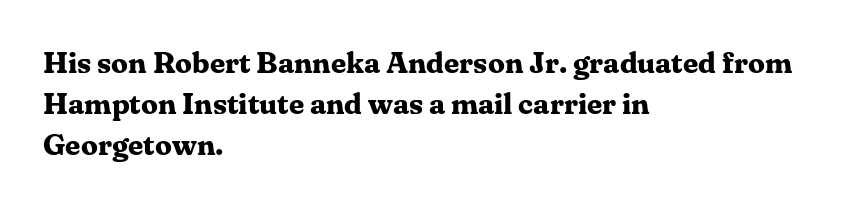
Q: Is the text bold? A: Yes.
Q: Is the text italic (slanted)? A: No, it is upright.
Q: Is the typeface a serif or a sans-serif typeface? A: Serif.
Q: Is the text underlined? A: No.
Q: How is the paragraph aligned? A: Left-aligned.
Q: Is the spacing between letters normal or unusually wide? A: Normal.
Q: Is the spacing between lines tight, normal or loose? A: Normal.
Q: Width (condensed, normal, or wide)? A: Normal.
Q: Stroke contrast? A: Medium.
Q: x-height? A: Medium.
Q: Monospaced? A: No.
